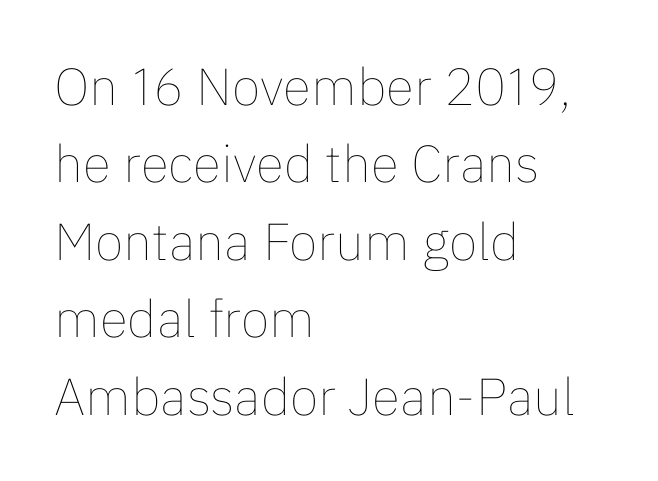
{"italic": "no", "bold": "no", "weight": "thin", "width": "normal", "stroke_contrast": "low", "x_height": "medium", "monospaced": "no", "underline": "no", "align": "left", "line_spacing": "normal", "line_spacing_ratio": 1.49, "letter_spacing": "normal", "letter_spacing_em": 0.0, "glyph_px": 52}
